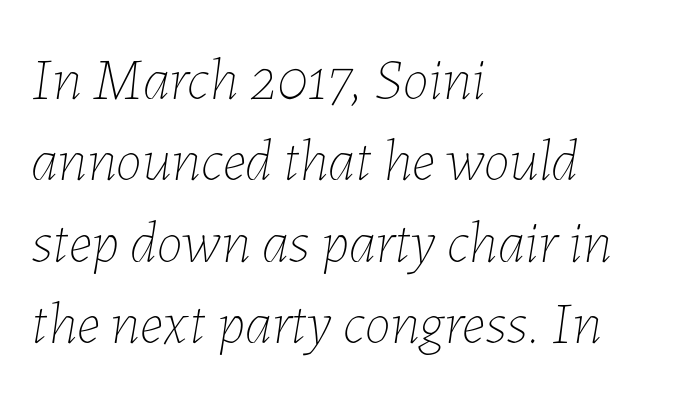
The image shows 59 px thin type, italic (leaning right); set left-aligned, normal line spacing (1.38x), normal letter spacing, not underlined; low stroke contrast and a medium x-height.
